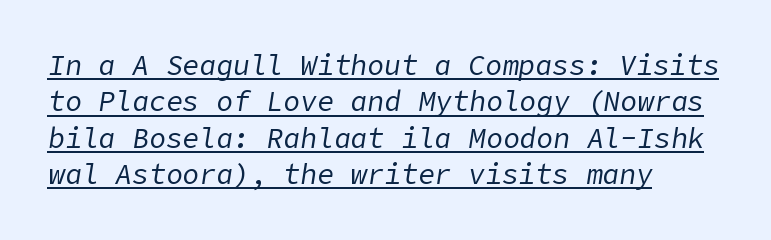
Q: Is the text bold? A: No.
Q: Is the text italic (slanted)? A: Yes, it leans right by about 9 degrees.
Q: Is the text underlined? A: Yes.
Q: How is the paragraph aligned? A: Left-aligned.
Q: Is the spacing between letters normal or unusually wide? A: Normal.
Q: Is the spacing between lines tight, normal or loose? A: Normal.
Q: Width (condensed, normal, or wide)? A: Normal.
Q: Stroke contrast? A: Low.
Q: x-height? A: Medium.
